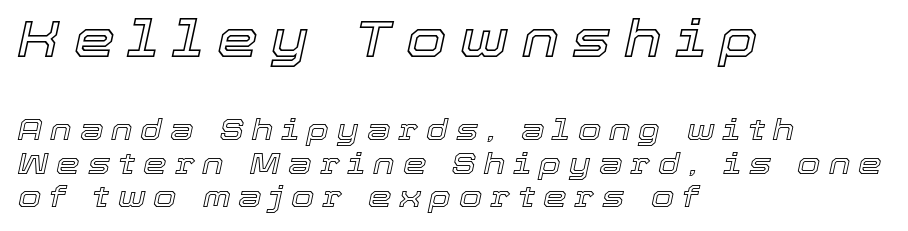
The string is rendered with underlining switched off. Caption: expanded tracking, letters set apart. The passage shown leans; its letterforms are oblique. The rag falls on the right side of this text block. If you squint, the top block still reads clearly — it's the larger of the two.
